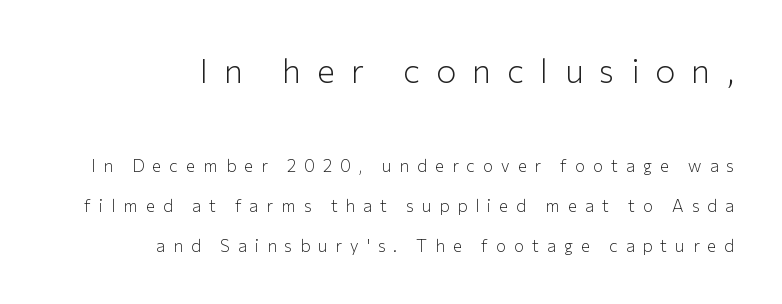
The image shows 34 px light sans-serif type, upright; set right-aligned, loose line spacing (2.33x), unusually wide letter spacing (+0.47 em), not underlined; the first (top) block is 2.0x larger; low stroke contrast and a medium x-height.
